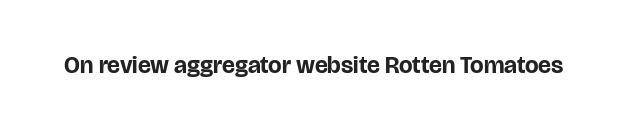
Q: Is the text bold? A: Yes.
Q: Is the text italic (slanted)? A: No, it is upright.
Q: Is the text underlined? A: No.
Q: Is the spacing between letters normal or unusually wide? A: Normal.
